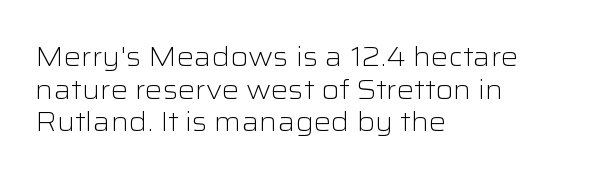
Q: Is the text bold? A: No.
Q: Is the text italic (slanted)? A: No, it is upright.
Q: Is the text underlined? A: No.
Q: How is the paragraph aligned? A: Left-aligned.
Q: Is the spacing between letters normal or unusually wide? A: Normal.
